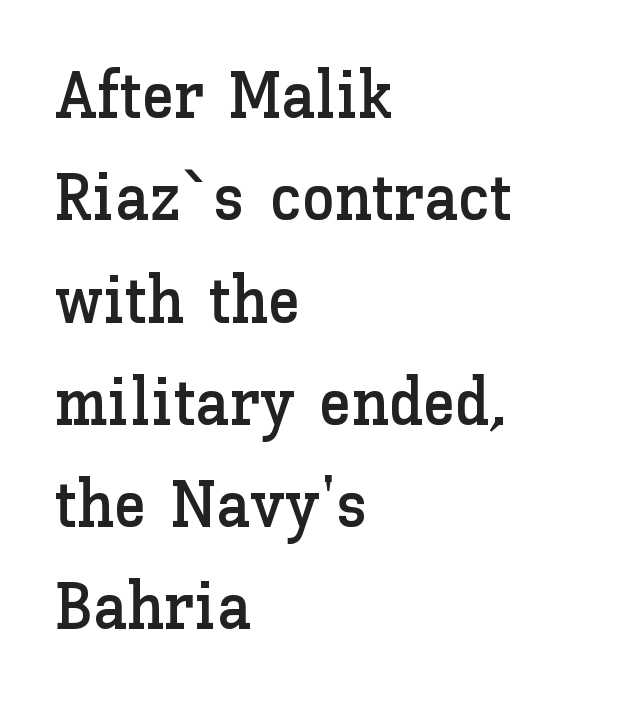
The image shows 66 px text type, upright; set left-aligned, normal line spacing (1.55x), normal letter spacing, not underlined; low stroke contrast and a medium x-height.
